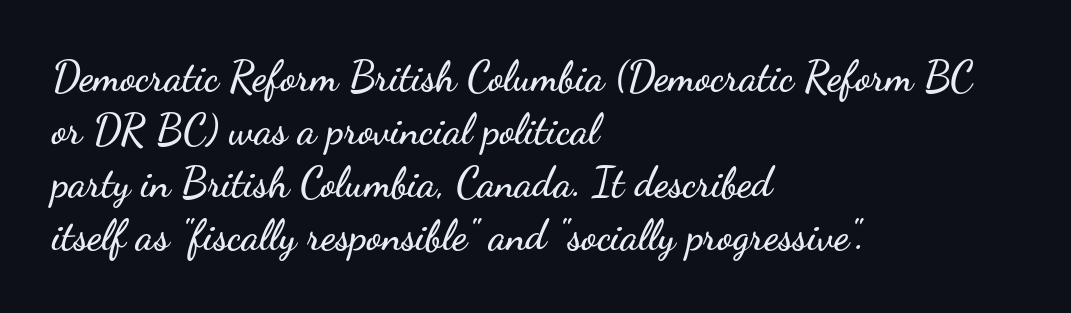
Caption: multi-line text, flush left, ragged right. Successive baselines arrive at the customary interval. The baseline area is clear. The letters sit at their default tracking, neither squeezed nor spread. The characters display no serif detailing; their extremities are plain.
